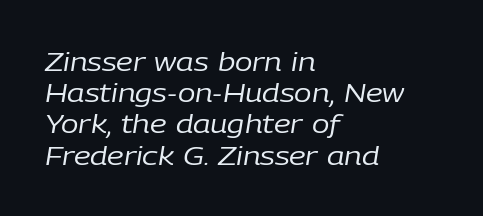
The image shows 26 px text type, italic (leaning right); set left-aligned, line spacing 1.2x, normal letter spacing, not underlined.
